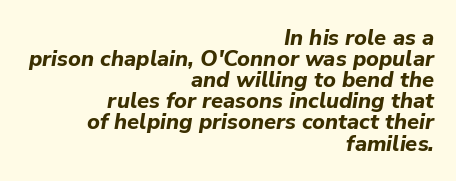
{"italic": "yes", "lean": "right", "slant_degrees": 9, "bold": "yes", "underline": "no", "align": "right", "line_spacing": "tight", "line_spacing_ratio": 0.96, "letter_spacing": "normal", "letter_spacing_em": 0.0, "glyph_px": 22}
